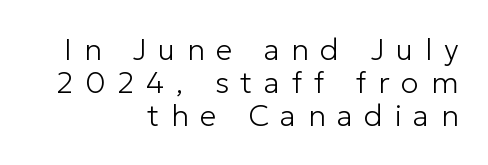
The leading is snug, giving the passage a crowded texture. The gaps between neighbouring characters are conspicuously large. No feet cap the strokes, marking this as sans-serif type. A roman cut, with each character standing at attention.
